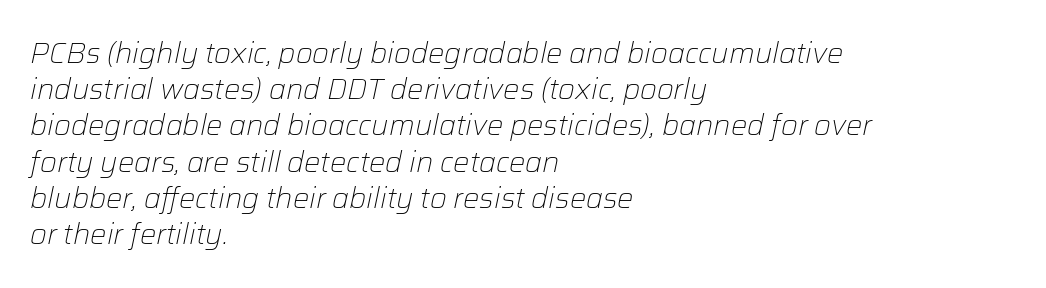
{"italic": "yes", "lean": "right", "slant_degrees": 12, "bold": "no", "weight": "light", "width": "normal", "stroke_contrast": "low", "x_height": "medium", "monospaced": "no", "underline": "no", "align": "left", "line_spacing": "normal", "line_spacing_ratio": 1.25, "letter_spacing": "normal", "letter_spacing_em": 0.0, "glyph_px": 29}
